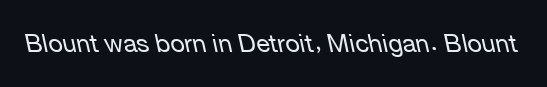
A clean baseline with only descenders dipping below it. The weight would be labelled regular, book, light, or lighter still. Designer's note — italics engaged. This rendering leaves character spacing at its baseline value.
